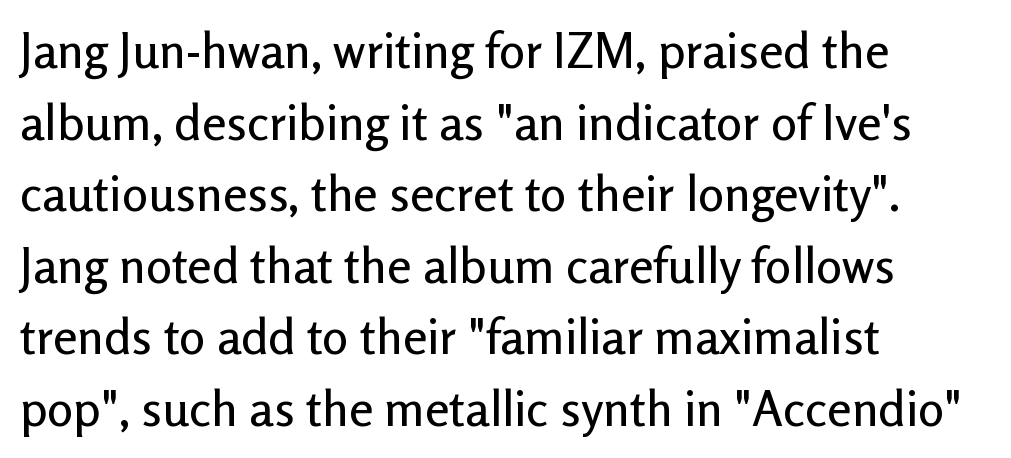
Notice how descenders clear the ascenders below comfortably — that's standard leading. The paragraph has a hard left edge and a soft right edge. Descenders hang freely into open space. A roman cut, with each character standing at attention. Caption: standard tracking, unaltered. Are there feet on the stems? There aren't — it's a sans.
